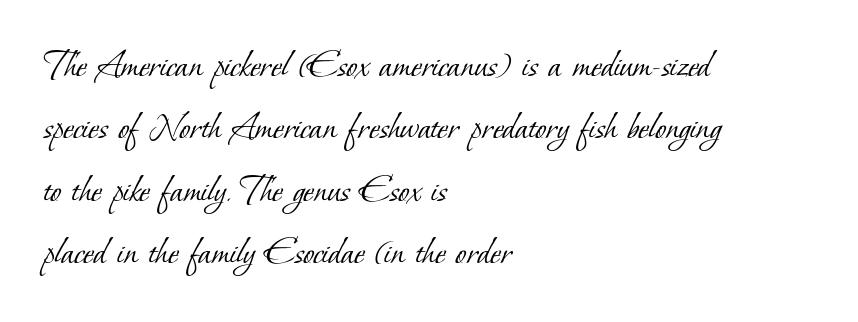
Q: Is the text bold? A: No.
Q: Is the typeface a serif or a sans-serif typeface? A: Serif.
Q: Is the text underlined? A: No.
Q: How is the paragraph aligned? A: Left-aligned.
Q: Is the spacing between letters normal or unusually wide? A: Normal.
Q: Is the spacing between lines tight, normal or loose? A: Normal.
Q: Width (condensed, normal, or wide)? A: Normal.
Q: Stroke contrast? A: Low.
Q: x-height? A: Small.
Q: Monospaced? A: No.
